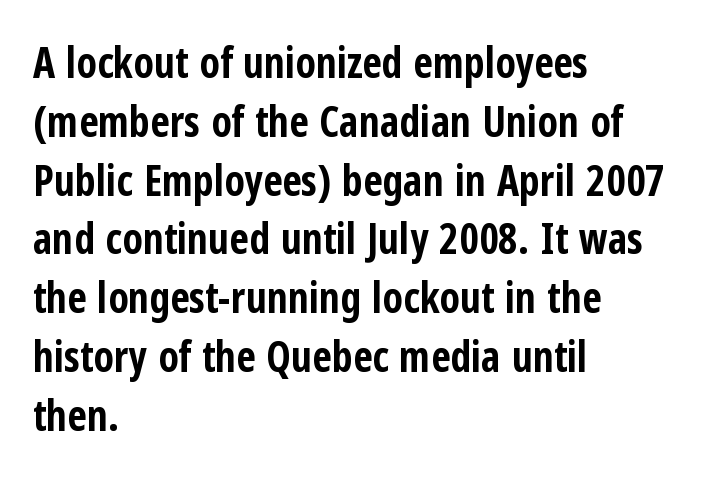
The image shows 42 px bold, condensed sans-serif type, upright; set left-aligned, normal line spacing (1.4x), normal letter spacing, not underlined; low stroke contrast and a medium x-height.
